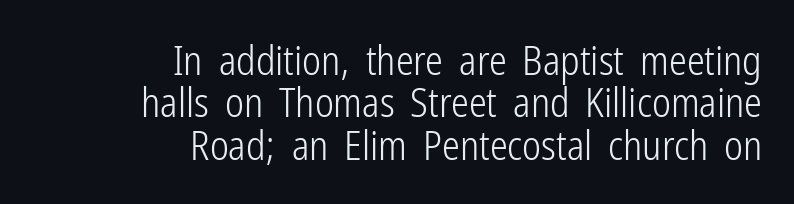
{"serif": "no", "italic": "no", "bold": "no", "weight": "light", "width": "condensed", "stroke_contrast": "low", "x_height": "medium", "monospaced": "no", "underline": "no", "align": "right", "line_spacing": "tight", "line_spacing_ratio": 1.06, "letter_spacing": "normal", "letter_spacing_em": 0.0, "glyph_px": 40}
